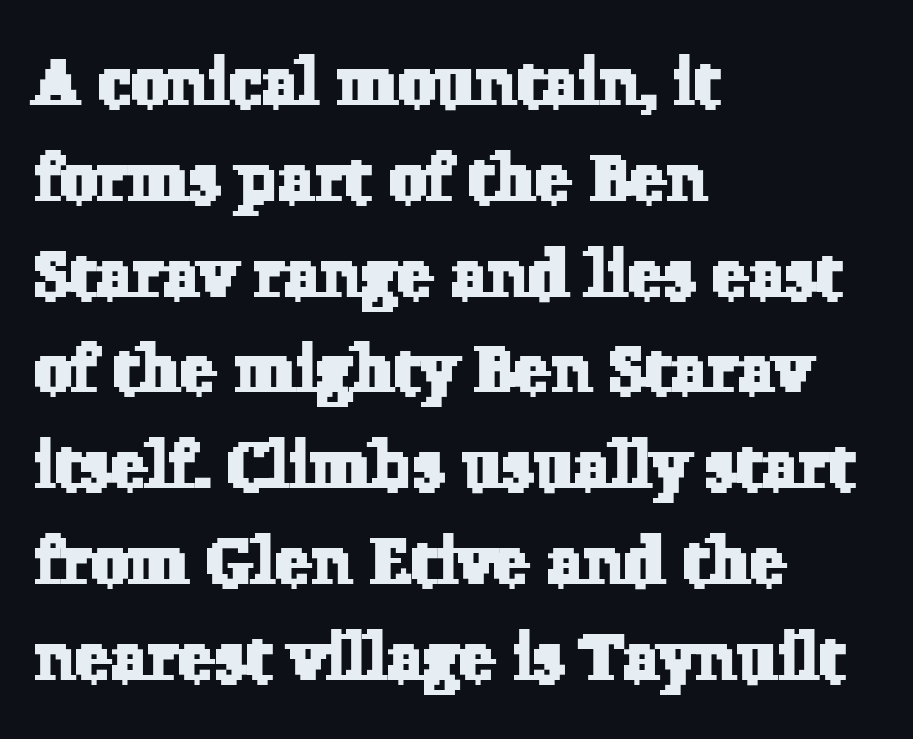
These lines stack with their left ends in a neat column. These lines are composed in type with serifs. Think of a printed novel: that variable character pitch is what you see here. Beneath every word, the page is bare. Default kerning and tracking; the words read as compact shapes.
